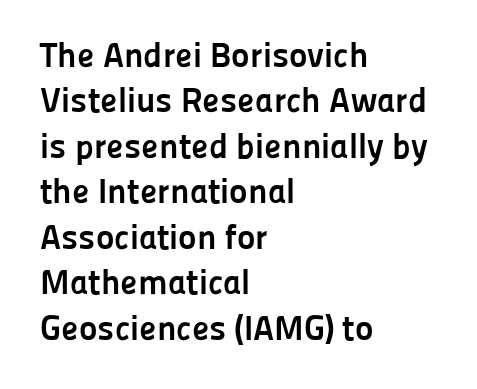
The horizontal fit of the characters is conventional and even. Italic? Not at all — the glyphs are vertical. Set as a true bold cut, around the 700 mark. The font family rendered here belongs to the sans-serif group. Underline: absent.
